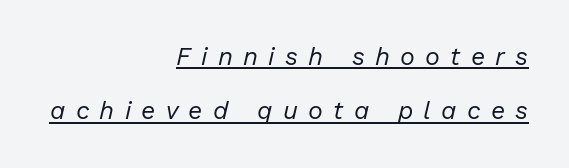
Q: Is the text bold? A: No.
Q: Is the text italic (slanted)? A: Yes, it leans right by about 13 degrees.
Q: Is the text underlined? A: Yes.
Q: How is the paragraph aligned? A: Right-aligned.
Q: Is the spacing between letters normal or unusually wide? A: Unusually wide.
Q: Is the spacing between lines tight, normal or loose? A: Loose.
